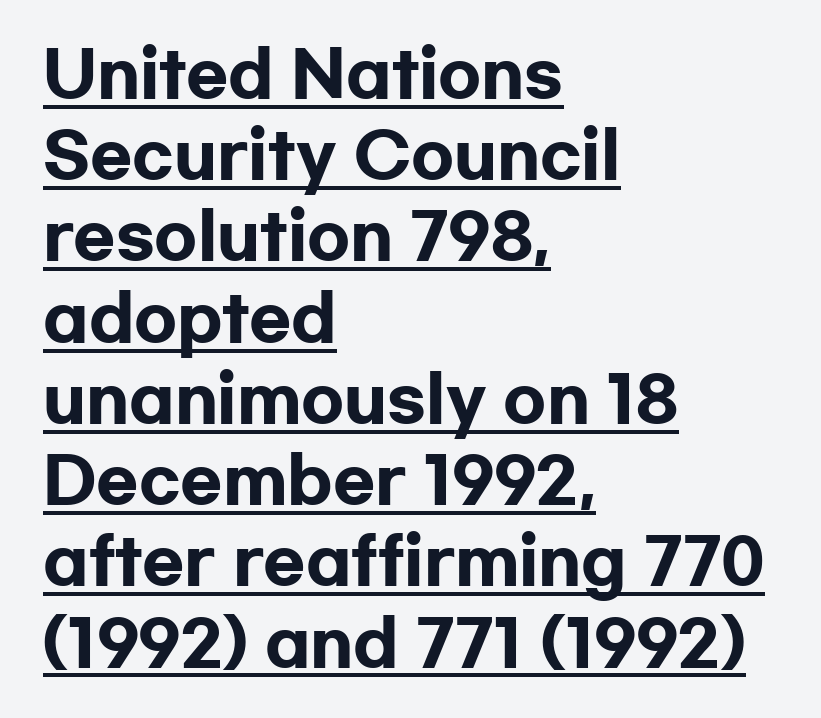
{"serif": "no", "italic": "no", "bold": "yes", "weight": "heavy", "width": "wide", "stroke_contrast": "low", "x_height": "medium", "monospaced": "no", "underline": "yes", "align": "left", "line_spacing": "normal", "line_spacing_ratio": 1.31, "letter_spacing": "normal", "letter_spacing_em": 0.0, "glyph_px": 62}
